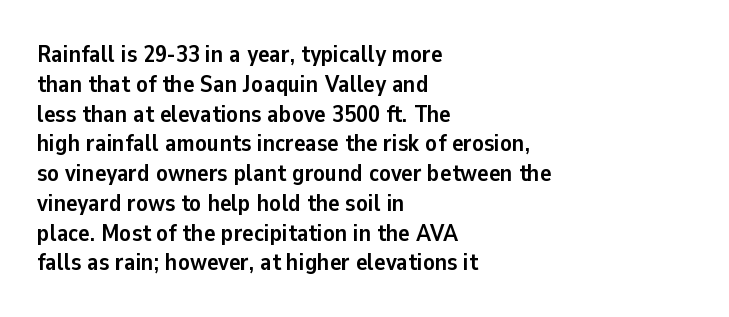
{"italic": "no", "bold": "yes", "underline": "no", "align": "left", "line_spacing_ratio": 1.24, "letter_spacing": "normal", "letter_spacing_em": 0.0, "glyph_px": 24}
